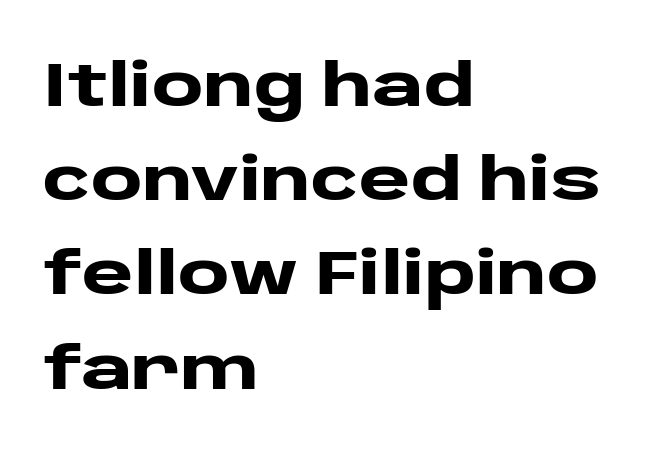
How heavy is the stroke? Heavy — this is a bold. The passage shown stacks its lines at a standard gap. Inter-character spacing is left at the font's built-in metrics. Are there feet on the stems? There aren't — it's a sans. It's the straight-up-and-down kind of type.
